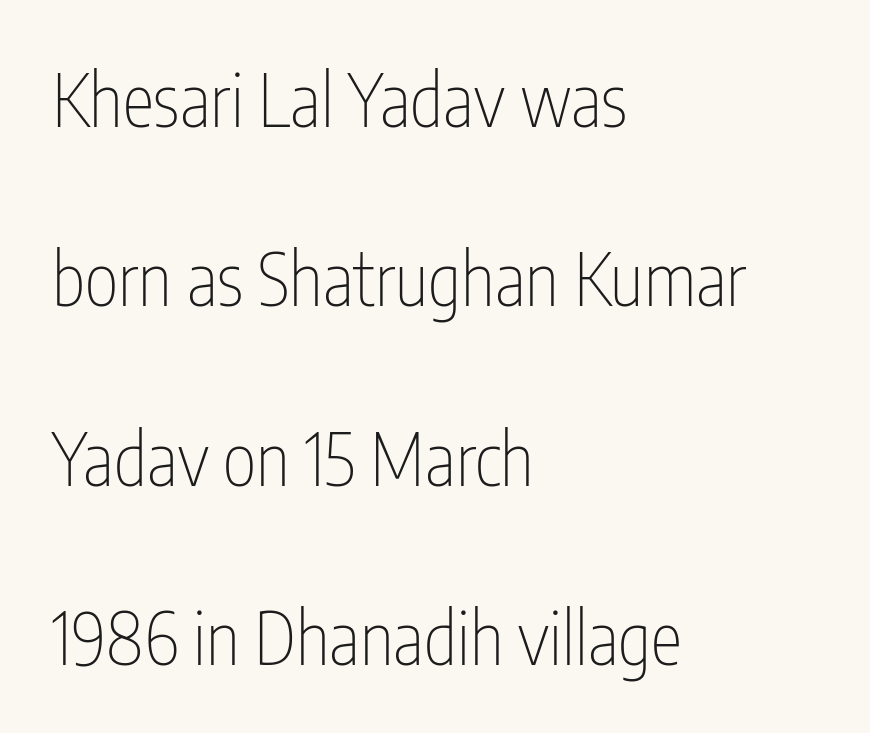
Compared with a centered layout, this one pins lines to the left instead. Varying glyph widths throughout — classic text-font behaviour. Counters stay open thanks to moderate or lighter strokes. Students, note that the glyphs here touch the page at normal intervals.
